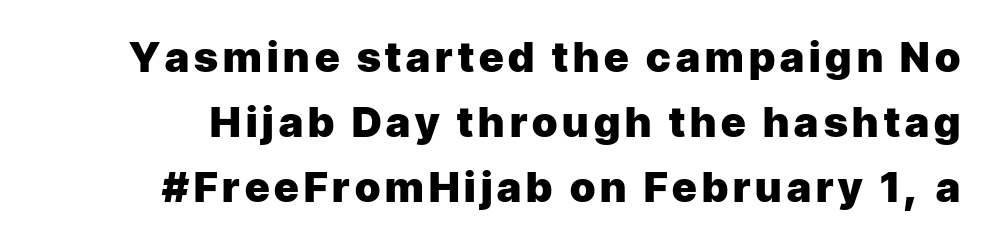
Q: Is the text bold? A: Yes.
Q: Is the text italic (slanted)? A: No, it is upright.
Q: Is the typeface a serif or a sans-serif typeface? A: Sans-serif.
Q: Is the text underlined? A: No.
Q: Is the spacing between lines tight, normal or loose? A: Normal.
Q: Width (condensed, normal, or wide)? A: Normal.
Q: Stroke contrast? A: Low.
Q: x-height? A: Medium.
Q: Monospaced? A: No.
